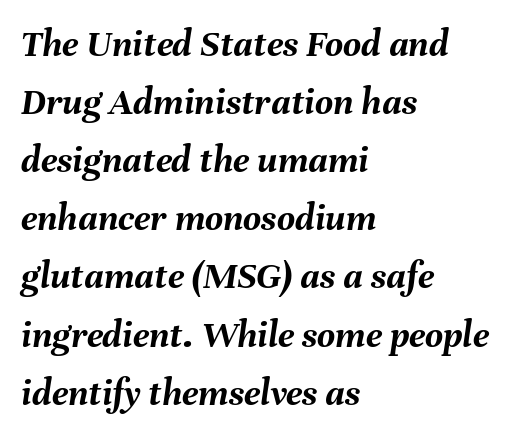
The image shows 39 px semibold type, italic (leaning right); set left-aligned, normal line spacing (1.49x), normal letter spacing, not underlined; medium stroke contrast and a medium x-height.
